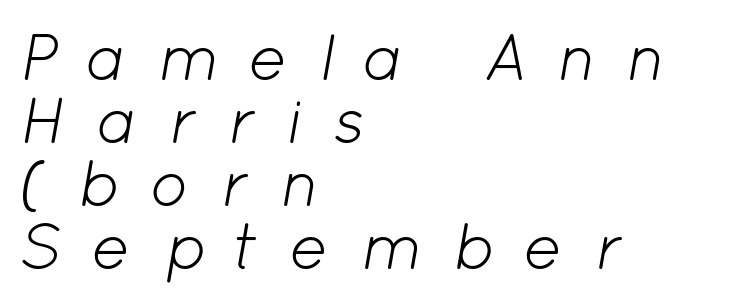
The image shows 65 px light type, italic (leaning right); set left-aligned, tight line spacing (0.97x), unusually wide letter spacing (+0.46 em), not underlined; low stroke contrast and a medium x-height.
